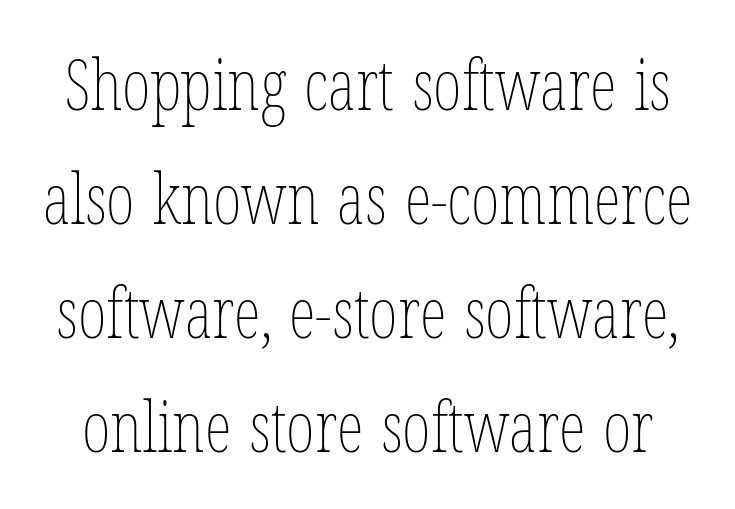
Q: Is the text bold? A: No.
Q: Is the text italic (slanted)? A: No, it is upright.
Q: Is the text underlined? A: No.
Q: Is the spacing between letters normal or unusually wide? A: Normal.
Q: Is the spacing between lines tight, normal or loose? A: Normal.
Q: Width (condensed, normal, or wide)? A: Condensed.
Q: Stroke contrast? A: Low.
Q: x-height? A: Medium.
Q: Monospaced? A: No.
